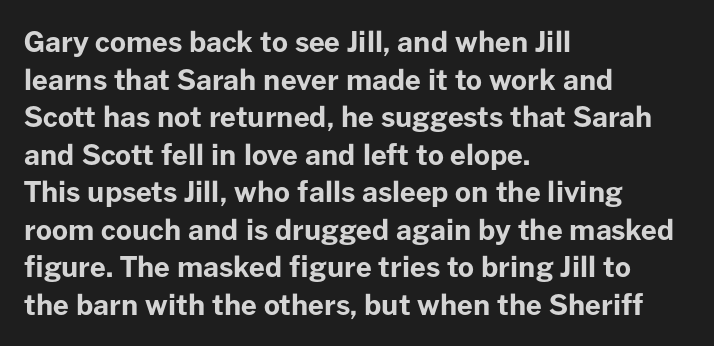
The image shows 28 px bold sans-serif type, upright; set left-aligned, normal line spacing (1.34x), normal letter spacing, not underlined; low stroke contrast and a medium x-height.
